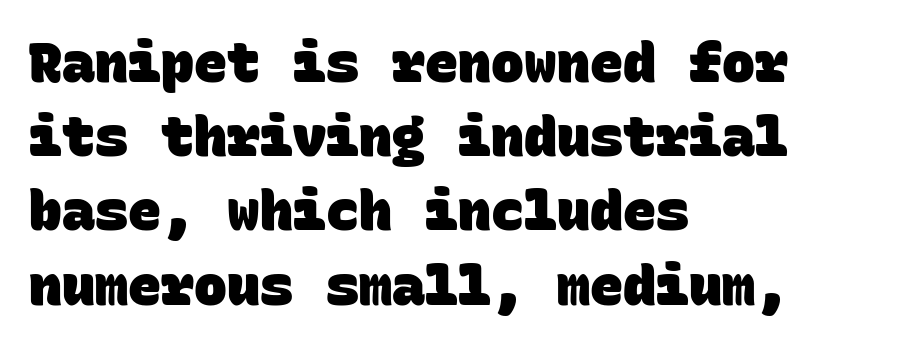
The image shows 55 px heavy sans-serif type, monospaced; set left-aligned, normal line spacing (1.35x), normal letter spacing, not underlined; low stroke contrast and a large x-height.
